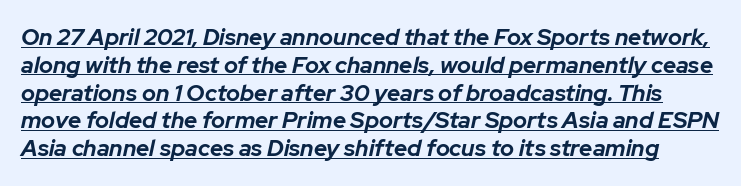
Q: Is the text bold? A: Yes.
Q: Is the text italic (slanted)? A: Yes, it leans right by about 12 degrees.
Q: Is the text underlined? A: Yes.
Q: Is the spacing between letters normal or unusually wide? A: Normal.
